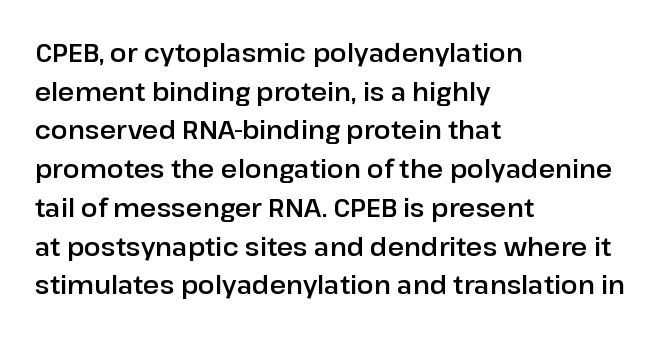
Inter-character spacing is left at the font's built-in metrics. Quick note: underline off. Horizontal alignment here is leftward, the default for most running prose. Posture: vertical. Line spacing here is normal.
